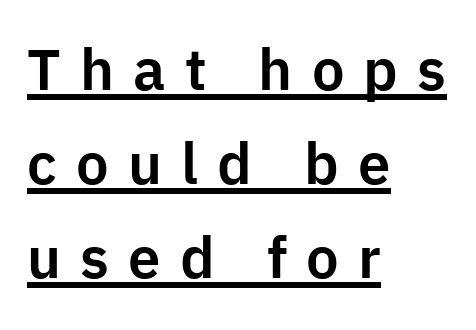
Q: Is the text italic (slanted)? A: No, it is upright.
Q: Is the typeface a serif or a sans-serif typeface? A: Sans-serif.
Q: Is the text underlined? A: Yes.
Q: How is the paragraph aligned? A: Left-aligned.
Q: Is the spacing between letters normal or unusually wide? A: Unusually wide.
Q: Is the spacing between lines tight, normal or loose? A: Normal.
Q: Width (condensed, normal, or wide)? A: Normal.
Q: Stroke contrast? A: Low.
Q: x-height? A: Medium.
Q: Monospaced? A: No.
